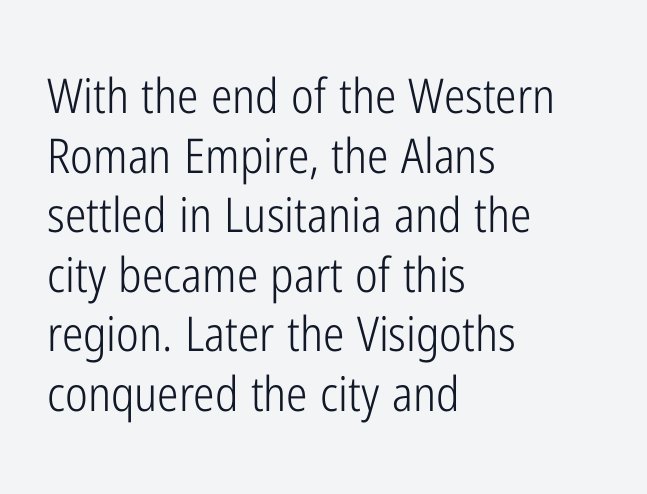
The image shows 48 px light, condensed sans-serif type, upright; set left-aligned, line spacing 1.24x, normal letter spacing, not underlined; low stroke contrast and a medium x-height.
